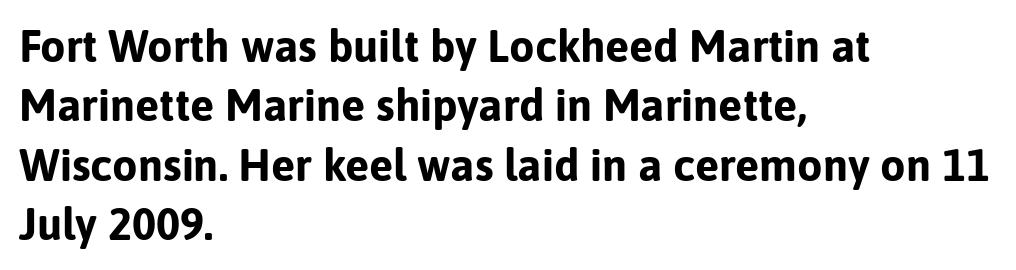
The image shows 45 px bold sans-serif type, upright; set left-aligned, normal line spacing (1.32x), normal letter spacing, not underlined; low stroke contrast and a medium x-height.
